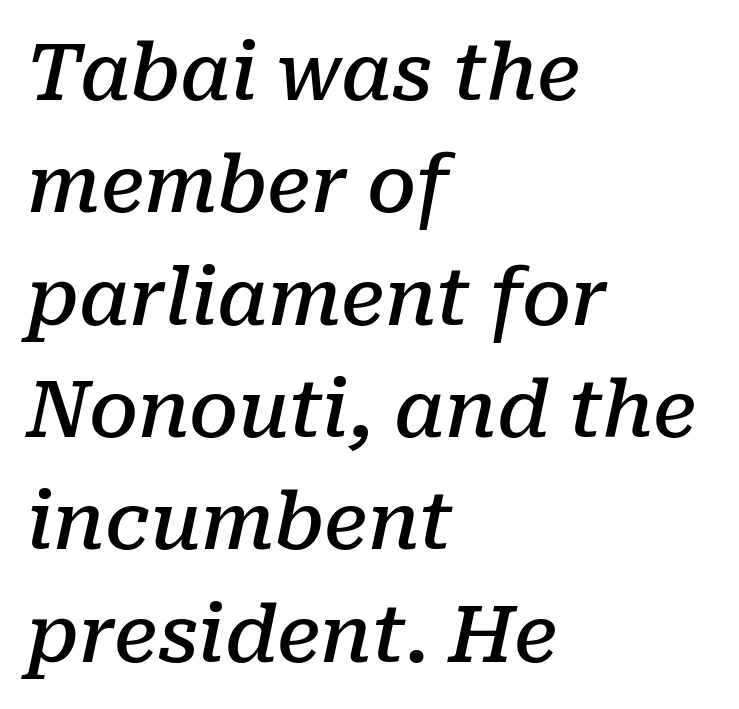
Q: Is the text bold? A: Semi-bold.
Q: Is the text italic (slanted)? A: Yes, it leans right by about 10 degrees.
Q: Is the typeface a serif or a sans-serif typeface? A: Serif.
Q: Is the text underlined? A: No.
Q: How is the paragraph aligned? A: Left-aligned.
Q: Is the spacing between letters normal or unusually wide? A: Normal.
Q: Is the spacing between lines tight, normal or loose? A: Normal.
Q: Width (condensed, normal, or wide)? A: Normal.
Q: Stroke contrast? A: Low.
Q: x-height? A: Medium.
Q: Monospaced? A: No.
